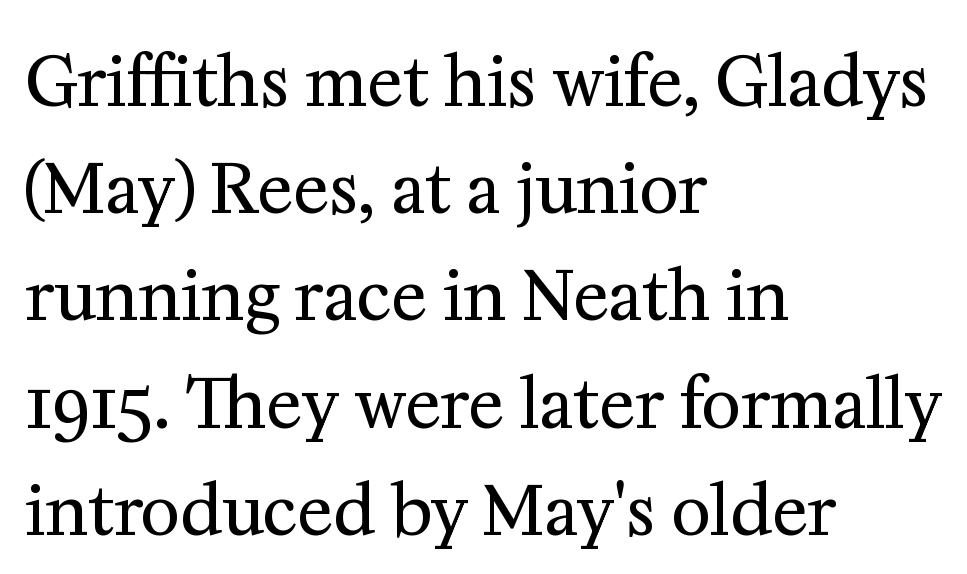
This sample uses an upright cut, with every glyph sitting square on the baseline. Descenders are the only things crossing below the line. This block has exactly the height ordinary leading produces. Think of a printed novel: that variable character pitch is what you see here.
